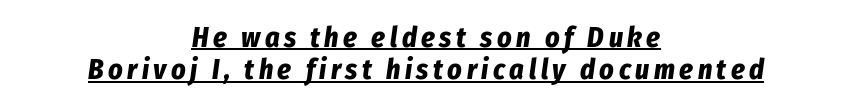
The image shows 28 px bold, condensed type, italic (leaning right); set centered, line spacing 1.16x, underlined; low stroke contrast and a medium x-height.
